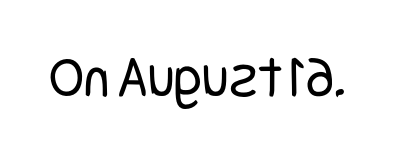
{"serif": "no", "italic": "no", "bold": "no", "weight": "regular", "width": "condensed", "stroke_contrast": "low", "x_height": "large", "underline": "no", "letter_spacing": "normal", "letter_spacing_em": 0.0, "glyph_px": 59}
